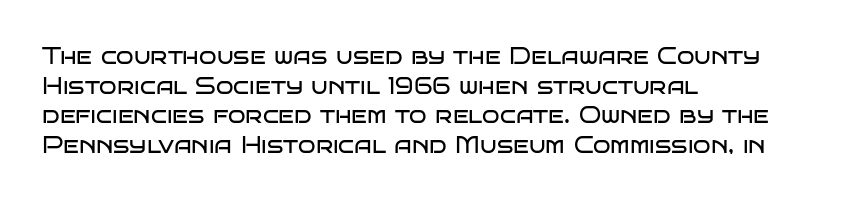
The lines sit at an ordinary, default distance from one another. The rag falls on the right side of this text block. The characters are drawn with everyday or finer stroke widths. Descender tails drop into unmarked territory.
